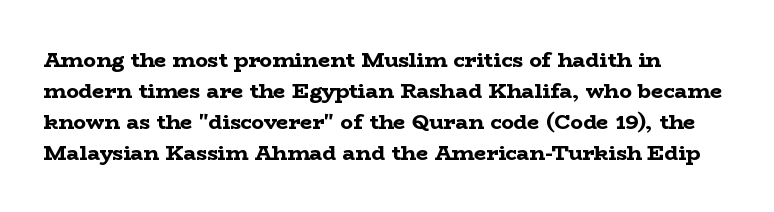
Posture: vertical. A classic flush-left, rag-right setting is used for this passage. Horizontal bands of white between lines are of average thickness. Each word holds together tightly as a unit, with standard inter-letter gaps. The font is running at its bold setting.
